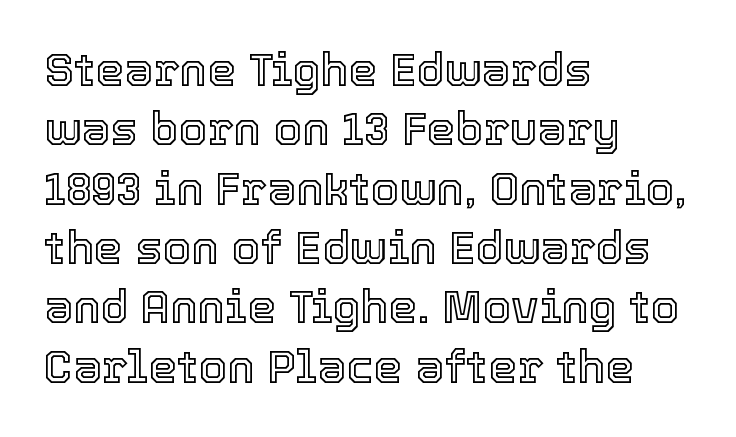
{"italic": "no", "width": "normal", "x_height": "medium", "monospaced": "no", "underline": "no", "align": "left", "line_spacing": "normal", "line_spacing_ratio": 1.29, "letter_spacing": "normal", "letter_spacing_em": 0.0, "glyph_px": 46}
